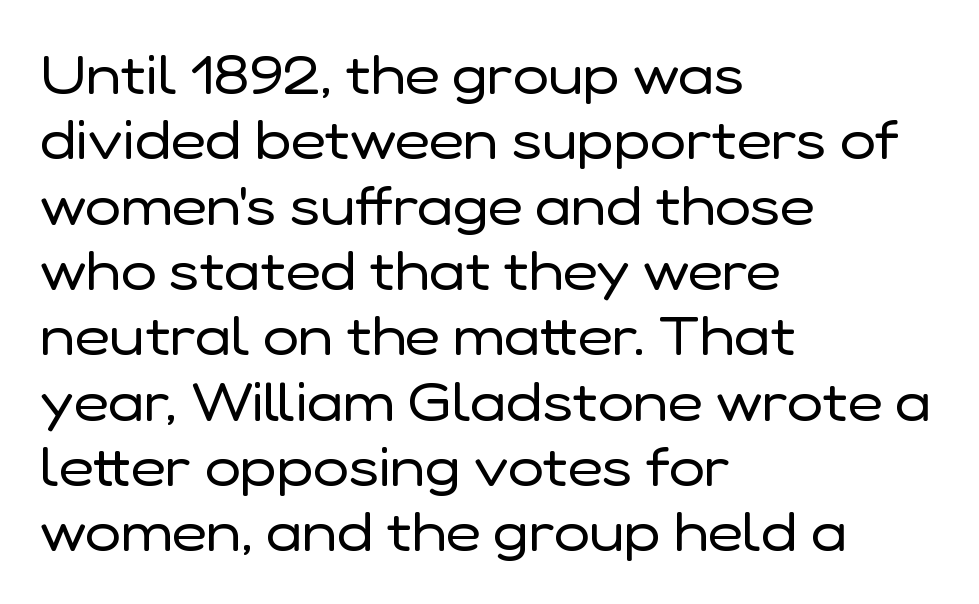
{"serif": "no", "italic": "no", "bold": "no", "weight": "regular", "width": "normal", "stroke_contrast": "low", "x_height": "medium", "monospaced": "no", "underline": "no", "align": "left", "line_spacing_ratio": 1.21, "letter_spacing": "normal", "letter_spacing_em": 0.0, "glyph_px": 54}
